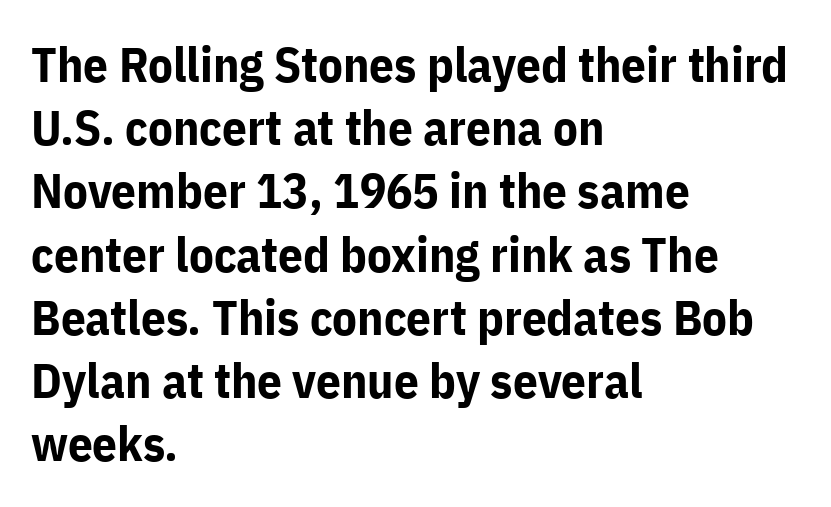
Plain, unruled lines of type. Is this a sans? Yes — the strokes have no serifs. Varying glyph widths throughout — classic text-font behaviour. Here the glyphs are tracked normally, forming tight word shapes. Alignment: flush left.
